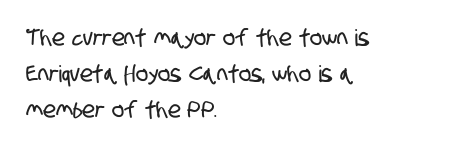
{"underline": "no", "align": "left", "line_spacing": "normal", "line_spacing_ratio": 1.56, "letter_spacing": "normal", "letter_spacing_em": 0.0, "glyph_px": 23}
